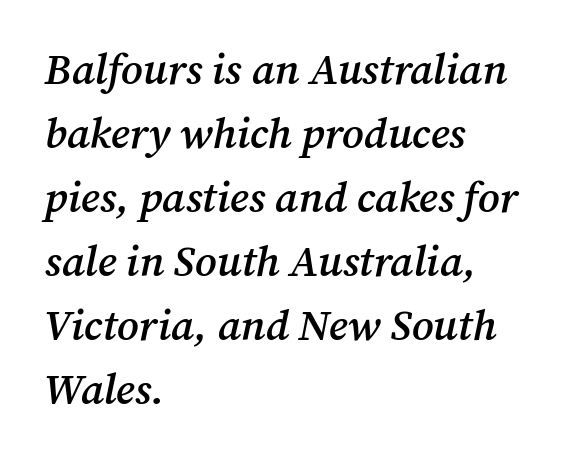
Plain, unruled lines of type. The vertical gap from one line to the next is medium. Where is the straight margin? On the left. Is this a fixed-width face? No — the glyphs have proportional, varying widths. These lines are composed in type with serifs. Between one letter and the next there's only the usual sliver of space.
